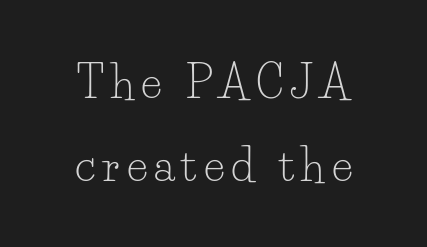
The image shows 44 px light serif type, upright; set line spacing 1.88x, not underlined; low stroke contrast and a small x-height.
